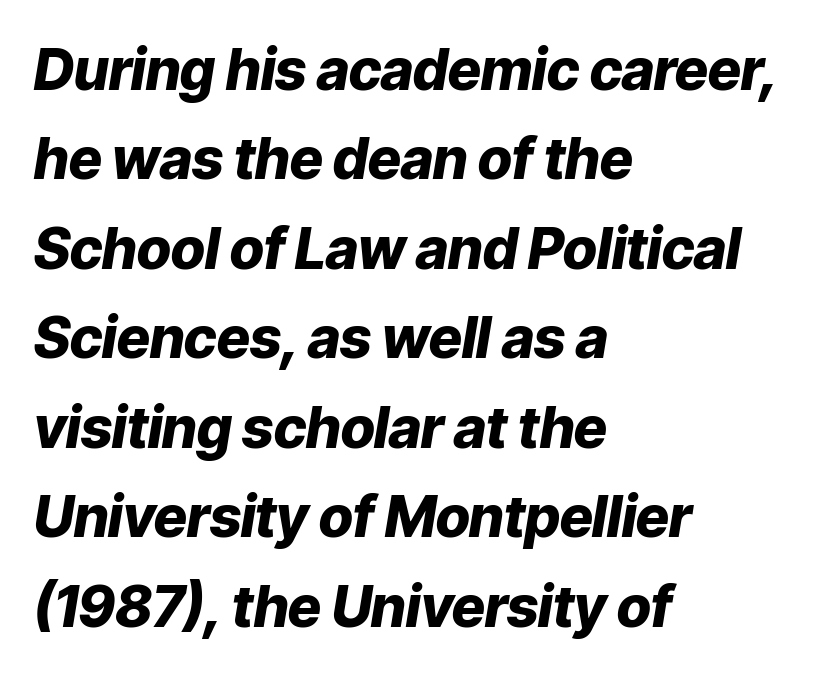
The image shows 57 px heavy type, italic (leaning right); set left-aligned, normal line spacing (1.57x), normal letter spacing, not underlined; low stroke contrast and a medium x-height.
